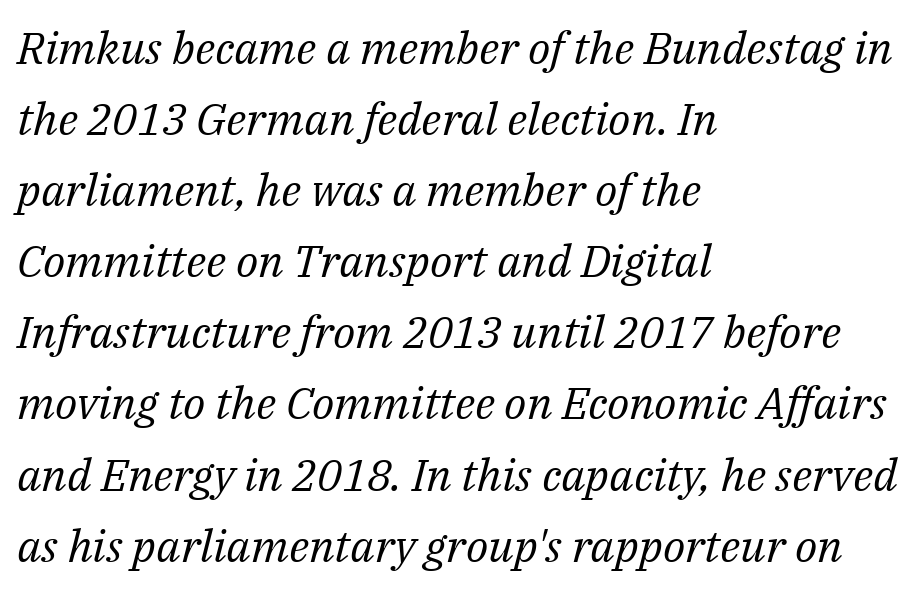
Q: Is the text bold? A: No.
Q: Is the text italic (slanted)? A: Yes, it leans right by about 14 degrees.
Q: Is the typeface a serif or a sans-serif typeface? A: Serif.
Q: Is the text underlined? A: No.
Q: How is the paragraph aligned? A: Left-aligned.
Q: Is the spacing between letters normal or unusually wide? A: Normal.
Q: Is the spacing between lines tight, normal or loose? A: Normal.
Q: Width (condensed, normal, or wide)? A: Normal.
Q: Stroke contrast? A: Medium.
Q: x-height? A: Medium.
Q: Monospaced? A: No.
